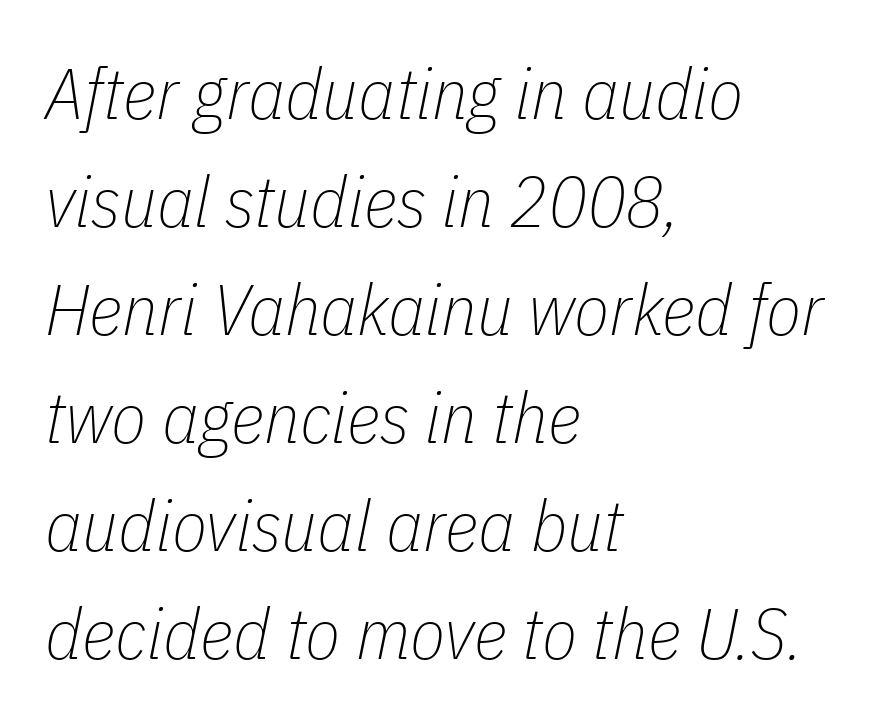
Q: Is the text bold? A: No.
Q: Is the text italic (slanted)? A: Yes, it leans right by about 11 degrees.
Q: Is the text underlined? A: No.
Q: How is the paragraph aligned? A: Left-aligned.
Q: Is the spacing between letters normal or unusually wide? A: Normal.
Q: Is the spacing between lines tight, normal or loose? A: Normal.
Q: Width (condensed, normal, or wide)? A: Condensed.
Q: Stroke contrast? A: Low.
Q: x-height? A: Medium.
Q: Monospaced? A: No.
